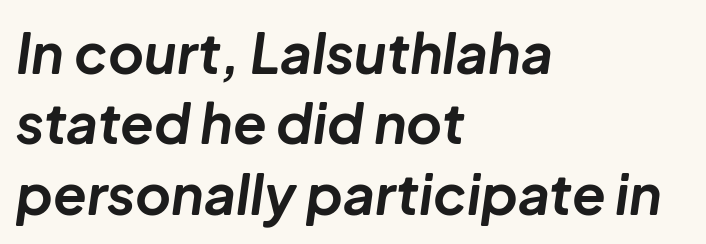
{"italic": "yes", "lean": "right", "slant_degrees": 8, "bold": "yes", "weight": "bold", "width": "normal", "stroke_contrast": "low", "x_height": "medium", "monospaced": "no", "underline": "no", "align": "left", "line_spacing": "normal", "line_spacing_ratio": 1.28, "letter_spacing": "normal", "letter_spacing_em": 0.0, "glyph_px": 55}
